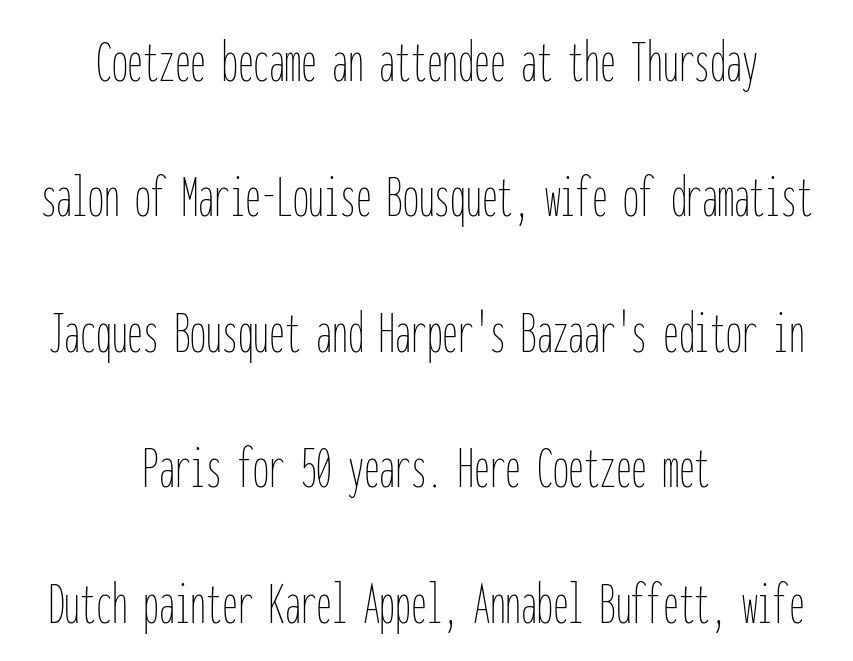
The image shows 63 px thin, condensed type, upright, monospaced; set centered, loose line spacing (2.15x), normal letter spacing, not underlined; low stroke contrast and a medium x-height.
